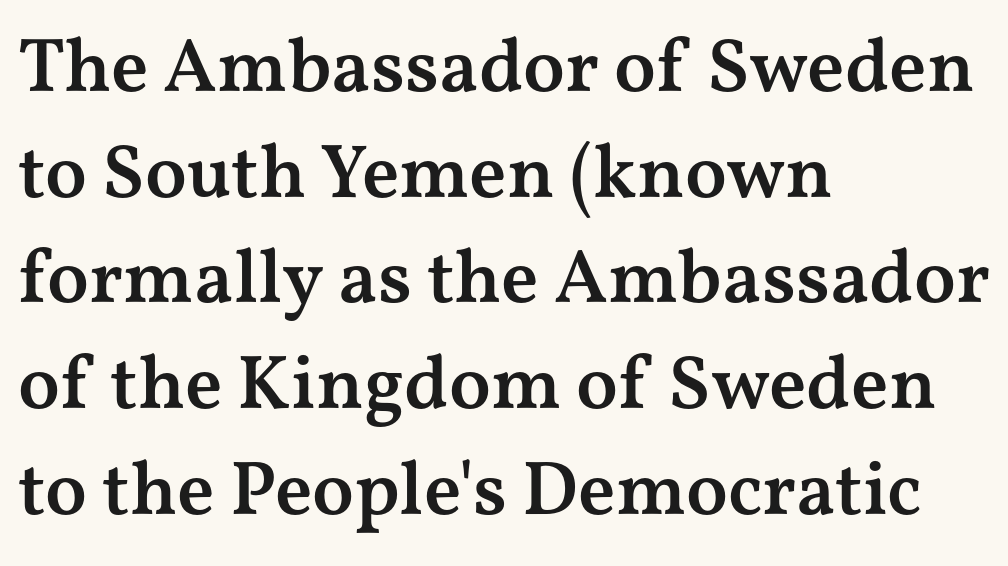
{"serif": "yes", "italic": "no", "bold": "semi", "weight": "semibold", "width": "wide", "stroke_contrast": "medium", "x_height": "medium", "monospaced": "no", "underline": "no", "align": "left", "line_spacing": "normal", "line_spacing_ratio": 1.39, "letter_spacing": "normal", "letter_spacing_em": 0.0, "glyph_px": 76}
